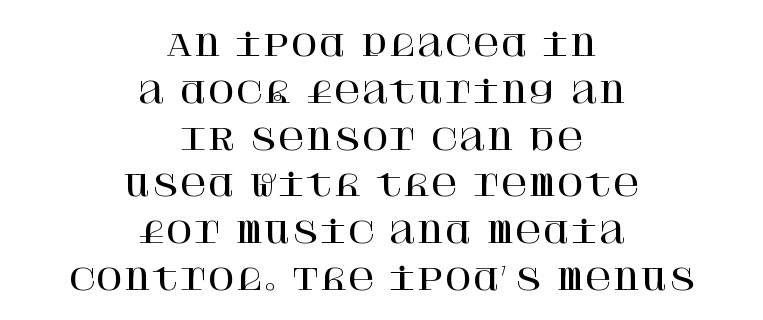
Q: Is the text italic (slanted)? A: No, it is upright.
Q: Is the typeface a serif or a sans-serif typeface? A: Serif.
Q: Is the text underlined? A: No.
Q: How is the paragraph aligned? A: Centered.
Q: Is the spacing between letters normal or unusually wide? A: Normal.
Q: Is the spacing between lines tight, normal or loose? A: Normal.
Q: Width (condensed, normal, or wide)? A: Normal.
Q: Stroke contrast? A: High.
Q: x-height? A: Large.
